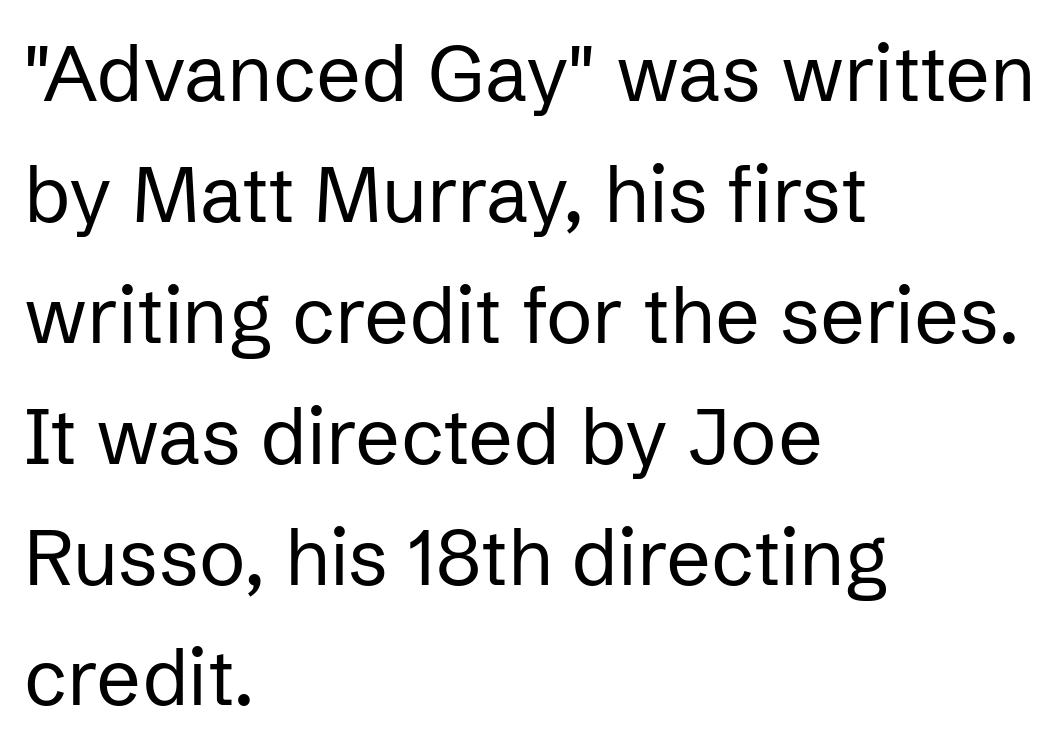
{"serif": "no", "italic": "no", "bold": "no", "weight": "regular", "width": "normal", "stroke_contrast": "low", "x_height": "medium", "monospaced": "no", "underline": "no", "align": "left", "line_spacing": "normal", "line_spacing_ratio": 1.55, "letter_spacing": "normal", "letter_spacing_em": 0.0, "glyph_px": 78}
